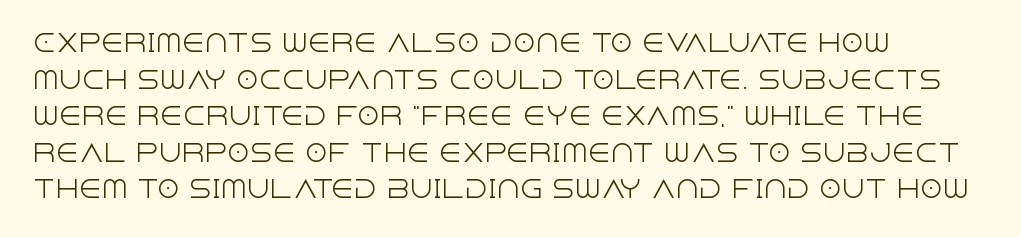
Q: Is the text bold? A: No.
Q: Is the text italic (slanted)? A: No, it is upright.
Q: Is the text underlined? A: No.
Q: How is the paragraph aligned? A: Left-aligned.
Q: Is the spacing between letters normal or unusually wide? A: Normal.
Q: Is the spacing between lines tight, normal or loose? A: Normal.
